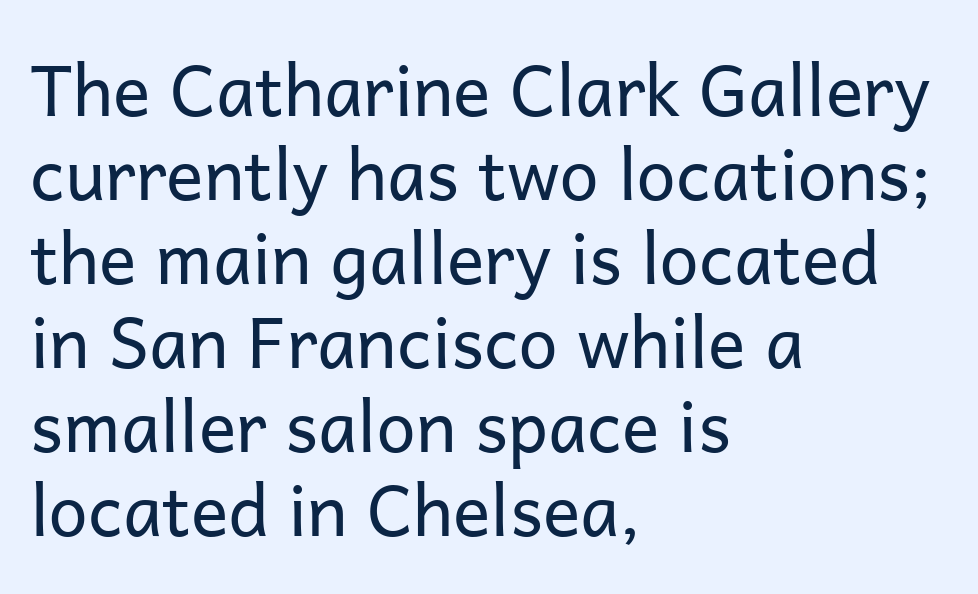
Descenders are the only things crossing below the line. Every row of glyphs begins at an identical x-position on the left. The typeface has the unassuming heft of standard copy or less. Spacing verdict: proportional, widths tailored to each character. Words appear dense and cohesive because spacing is normal. If you drew a line through each stem, it would be perfectly vertical.
